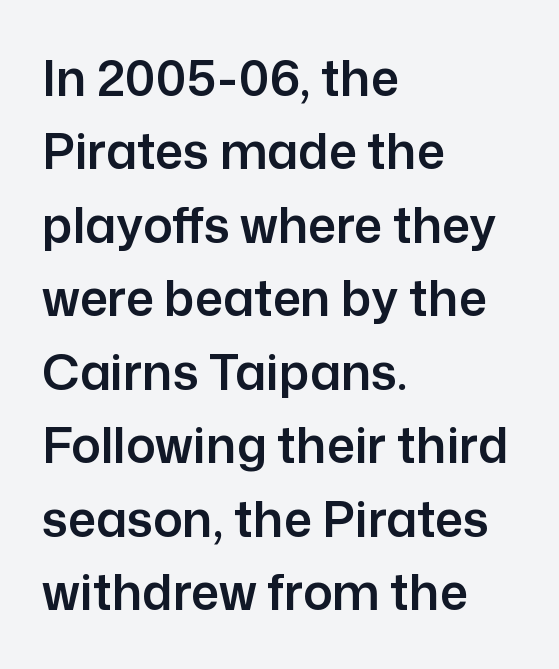
Q: Is the text italic (slanted)? A: No, it is upright.
Q: Is the typeface a serif or a sans-serif typeface? A: Sans-serif.
Q: Is the text underlined? A: No.
Q: How is the paragraph aligned? A: Left-aligned.
Q: Is the spacing between letters normal or unusually wide? A: Normal.
Q: Is the spacing between lines tight, normal or loose? A: Normal.
Q: Width (condensed, normal, or wide)? A: Normal.
Q: Stroke contrast? A: Low.
Q: x-height? A: Medium.
Q: Monospaced? A: No.
